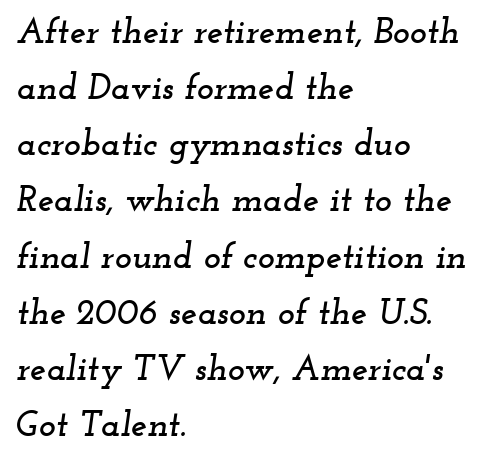
The image shows 36 px wide serif type, italic (leaning right); set left-aligned, normal line spacing (1.56x), normal letter spacing, not underlined; low stroke contrast and a small x-height.
